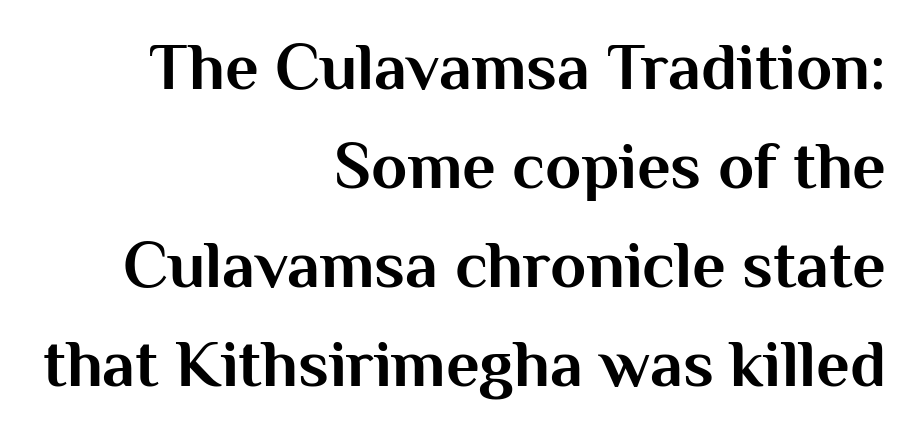
The specimen reads as upright at a glance. Line endings align vertically; line beginnings do not. I'd describe the lettering as bold — thick and assertive. Summary of vertical rhythm: regular, with standard interline spacing.
